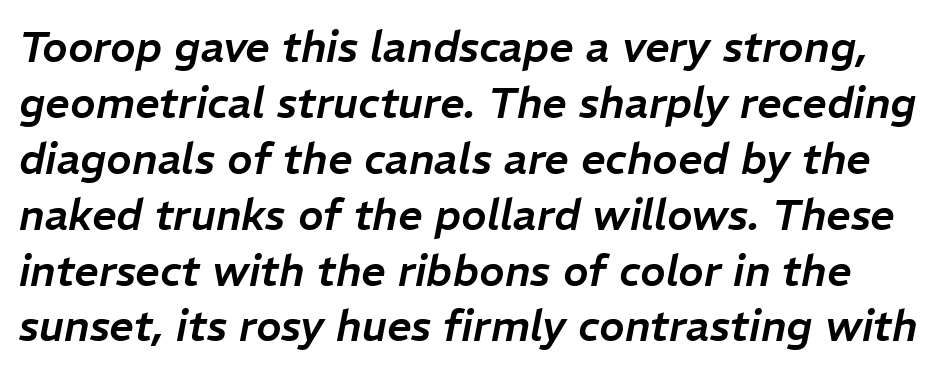
{"italic": "yes", "lean": "right", "slant_degrees": 11, "width": "normal", "stroke_contrast": "low", "x_height": "medium", "monospaced": "no", "underline": "no", "line_spacing": "normal", "line_spacing_ratio": 1.3, "letter_spacing": "normal", "letter_spacing_em": 0.0, "glyph_px": 43}
